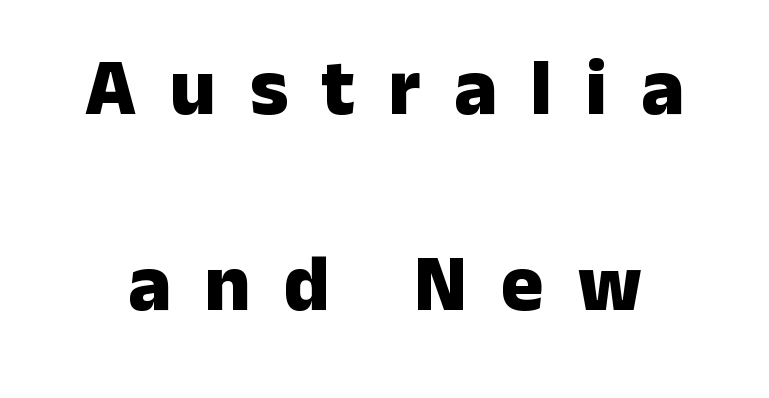
Q: Is the text bold? A: Yes.
Q: Is the text italic (slanted)? A: No, it is upright.
Q: Is the typeface a serif or a sans-serif typeface? A: Sans-serif.
Q: Is the text underlined? A: No.
Q: How is the paragraph aligned? A: Centered.
Q: Is the spacing between letters normal or unusually wide? A: Unusually wide.
Q: Is the spacing between lines tight, normal or loose? A: Loose.
Q: Width (condensed, normal, or wide)? A: Normal.
Q: Stroke contrast? A: Low.
Q: x-height? A: Medium.
Q: Monospaced? A: No.
